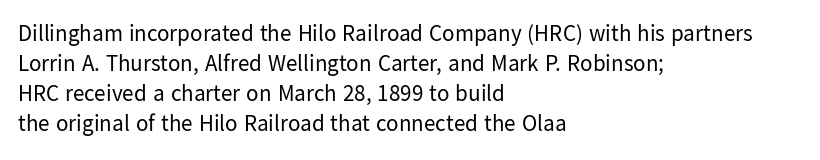
The image shows 23 px text type, upright; set left-aligned, normal line spacing (1.3x), normal letter spacing, not underlined.
